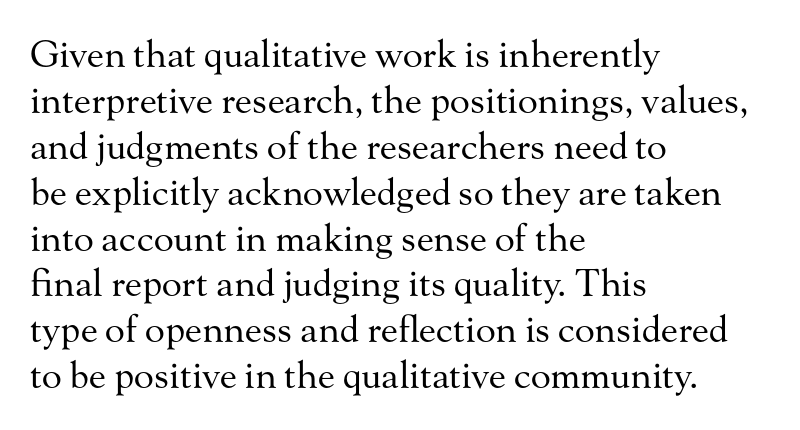
Q: Is the text bold? A: No.
Q: Is the text italic (slanted)? A: No, it is upright.
Q: Is the typeface a serif or a sans-serif typeface? A: Serif.
Q: Is the text underlined? A: No.
Q: How is the paragraph aligned? A: Left-aligned.
Q: Is the spacing between letters normal or unusually wide? A: Normal.
Q: Width (condensed, normal, or wide)? A: Normal.
Q: Stroke contrast? A: Medium.
Q: x-height? A: Small.
Q: Monospaced? A: No.
